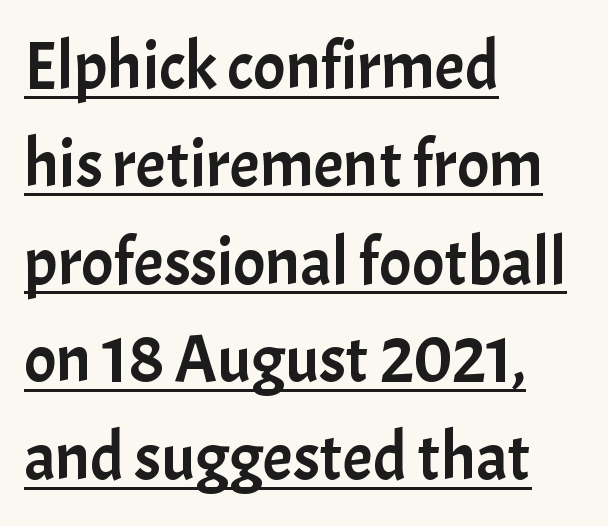
{"serif": "no", "italic": "no", "width": "normal", "stroke_contrast": "low", "x_height": "medium", "monospaced": "no", "underline": "yes", "align": "left", "line_spacing": "normal", "line_spacing_ratio": 1.46, "letter_spacing": "normal", "letter_spacing_em": 0.0, "glyph_px": 67}
